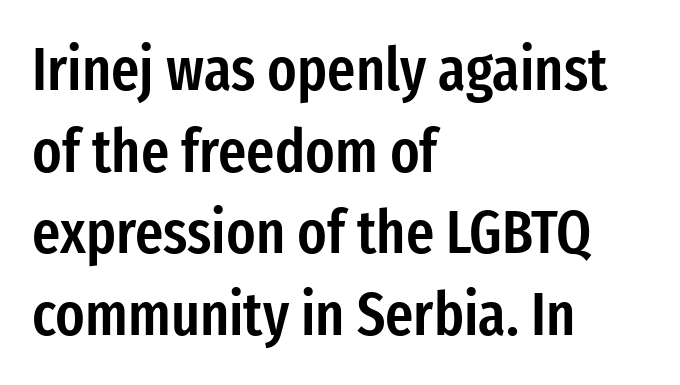
You could call the tracking neutral — neither tight nor loose. Quick note: interline space is typical. Italic? Not at all — the glyphs are vertical. These lines are rendered in a variable-pitch font.
